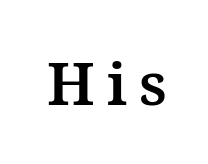
{"italic": "no", "bold": "yes", "weight": "bold", "width": "normal", "stroke_contrast": "medium", "x_height": "medium", "monospaced": "no", "underline": "no", "letter_spacing": "wide", "letter_spacing_em": 0.2, "glyph_px": 59}
